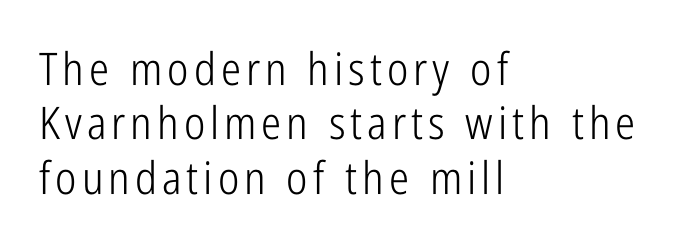
Q: Is the text bold? A: No.
Q: Is the text italic (slanted)? A: No, it is upright.
Q: Is the typeface a serif or a sans-serif typeface? A: Sans-serif.
Q: Is the text underlined? A: No.
Q: How is the paragraph aligned? A: Left-aligned.
Q: Width (condensed, normal, or wide)? A: Condensed.
Q: Stroke contrast? A: Low.
Q: x-height? A: Medium.
Q: Monospaced? A: No.
